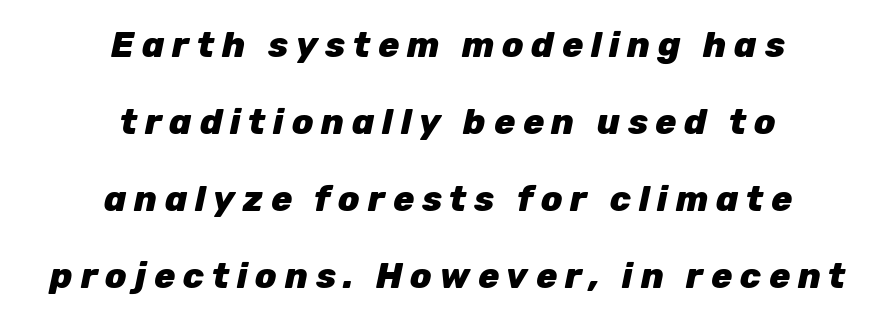
Rule under the text: the space is simply empty. Whoever set this chose breathing room over compactness in the vertical rhythm. Spacing verdict: proportional, widths tailored to each character. Loose tracking; the words dissolve into strings of separated letters.
